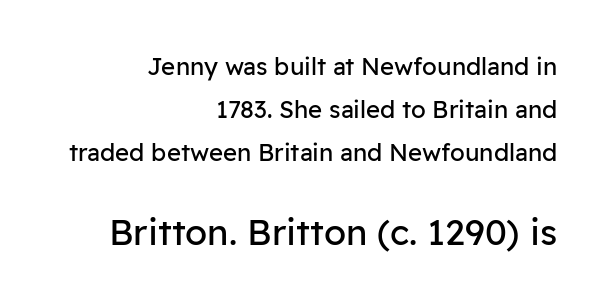
Honestly, there is no underline to notice here at all. Compared with a typical body face, this is equally light or lighter still. Small over large — that's the arrangement of the two blocks here. You could not count columns in this text — the font is proportionally spaced.
